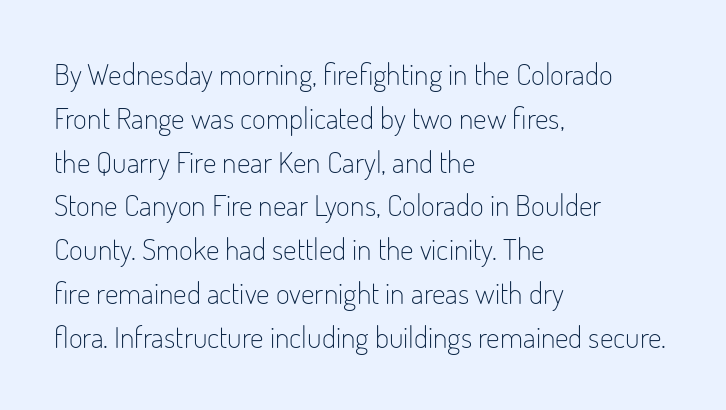
Q: Is the text bold? A: No.
Q: Is the text italic (slanted)? A: No, it is upright.
Q: Is the typeface a serif or a sans-serif typeface? A: Sans-serif.
Q: Is the text underlined? A: No.
Q: How is the paragraph aligned? A: Left-aligned.
Q: Is the spacing between letters normal or unusually wide? A: Normal.
Q: Is the spacing between lines tight, normal or loose? A: Normal.
Q: Width (condensed, normal, or wide)? A: Condensed.
Q: Stroke contrast? A: Low.
Q: x-height? A: Small.
Q: Monospaced? A: No.
